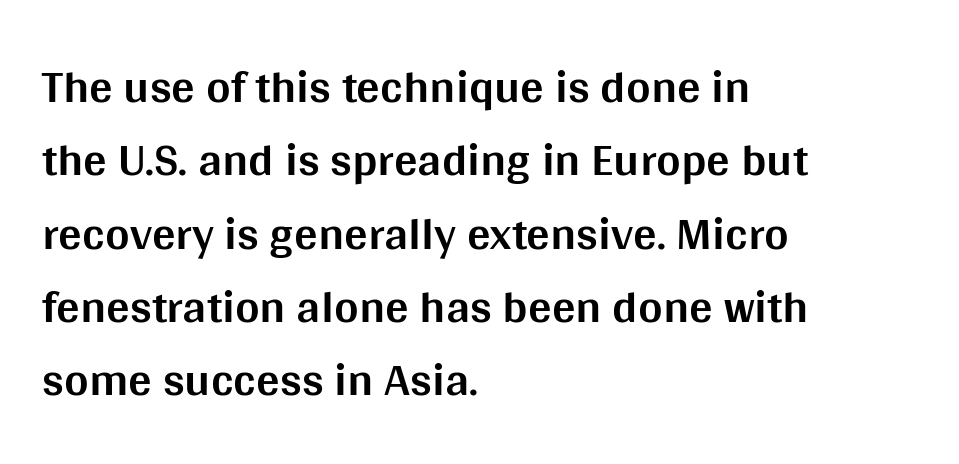
{"serif": "no", "italic": "no", "bold": "yes", "weight": "bold", "width": "normal", "stroke_contrast": "medium", "x_height": "large", "monospaced": "no", "underline": "no", "align": "left", "line_spacing": "normal", "line_spacing_ratio": 1.56, "letter_spacing": "normal", "letter_spacing_em": 0.0, "glyph_px": 47}
